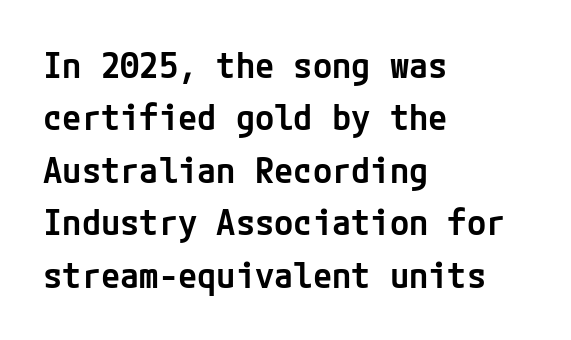
Q: Is the text bold? A: Semi-bold.
Q: Is the text italic (slanted)? A: No, it is upright.
Q: Is the typeface a serif or a sans-serif typeface? A: Sans-serif.
Q: Is the text underlined? A: No.
Q: How is the paragraph aligned? A: Left-aligned.
Q: Is the spacing between letters normal or unusually wide? A: Normal.
Q: Is the spacing between lines tight, normal or loose? A: Normal.
Q: Width (condensed, normal, or wide)? A: Normal.
Q: Stroke contrast? A: Low.
Q: x-height? A: Medium.
